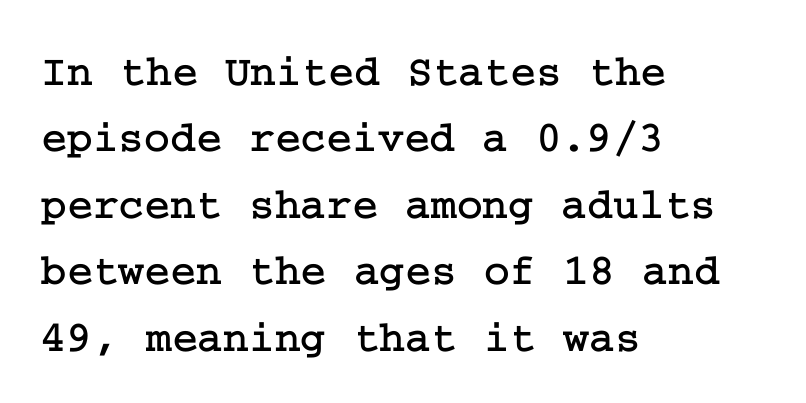
The image shows 44 px serif type, upright; set left-aligned, normal line spacing (1.51x), normal letter spacing, not underlined; low stroke contrast and a medium x-height.
